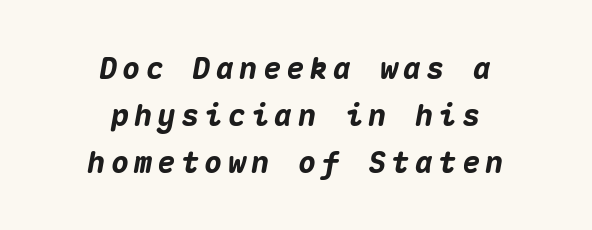
The image shows 30 px heavy type, italic (leaning right), monospaced; set centered, normal line spacing (1.56x), not underlined; medium stroke contrast and a medium x-height.
